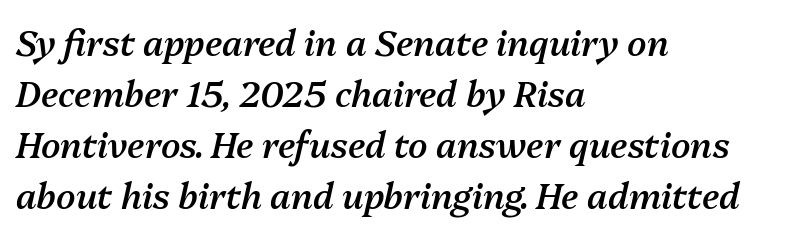
Q: Is the text bold? A: Semi-bold.
Q: Is the text italic (slanted)? A: Yes, it leans right by about 13 degrees.
Q: Is the text underlined? A: No.
Q: How is the paragraph aligned? A: Left-aligned.
Q: Is the spacing between letters normal or unusually wide? A: Normal.
Q: Is the spacing between lines tight, normal or loose? A: Normal.
Q: Width (condensed, normal, or wide)? A: Normal.
Q: Stroke contrast? A: Medium.
Q: x-height? A: Medium.
Q: Monospaced? A: No.
